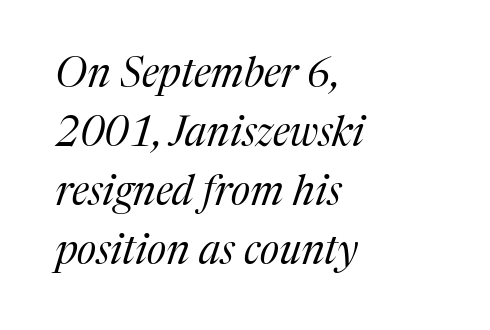
Proportional: the letters do not fall into vertical columns. The vertical gap from one line to the next is medium. Caption: multi-line text, flush left, ragged right. This is oblique type, the kind used for emphasis or titles. Font category for this specimen: serif. The line texture is even and compact thanks to regular tracking.
